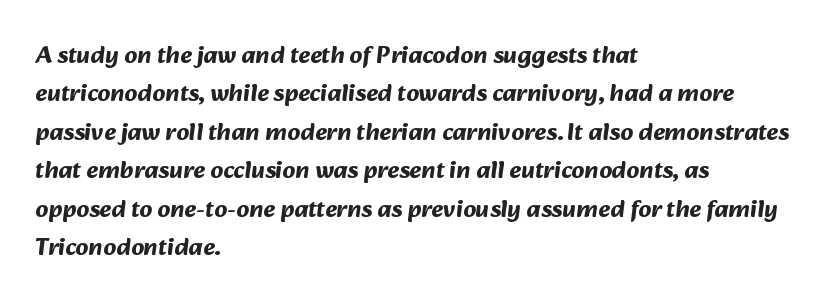
The image shows 25 px bold type; set left-aligned, normal line spacing (1.54x), normal letter spacing, not underlined.
